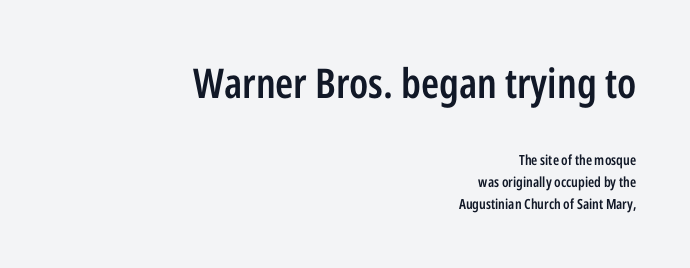
{"serif": "no", "italic": "no", "bold": "semi", "weight": "semibold", "width": "condensed", "stroke_contrast": "low", "x_height": "medium", "monospaced": "no", "underline": "no", "align": "right", "line_spacing": "normal", "line_spacing_ratio": 1.55, "letter_spacing": "normal", "letter_spacing_em": 0.0, "larger_block": "first", "size_ratio": 2.93, "glyph_px": 41}
